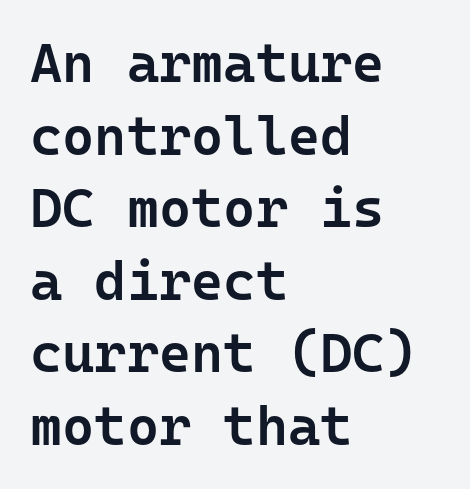
The image shows 55 px semibold sans-serif type, upright, monospaced; set left-aligned, normal line spacing (1.32x), normal letter spacing, not underlined; low stroke contrast and a medium x-height.
